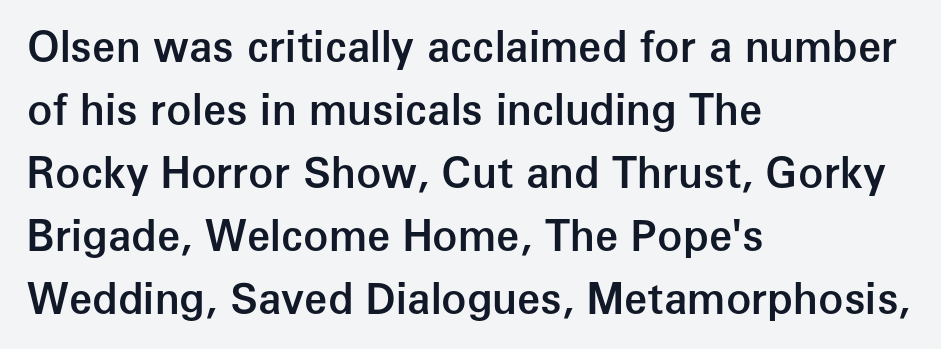
{"serif": "no", "italic": "no", "bold": "semi", "weight": "semibold", "width": "normal", "stroke_contrast": "low", "x_height": "medium", "monospaced": "no", "underline": "no", "align": "left", "line_spacing": "normal", "line_spacing_ratio": 1.5, "letter_spacing": "normal", "letter_spacing_em": 0.0, "glyph_px": 42}
